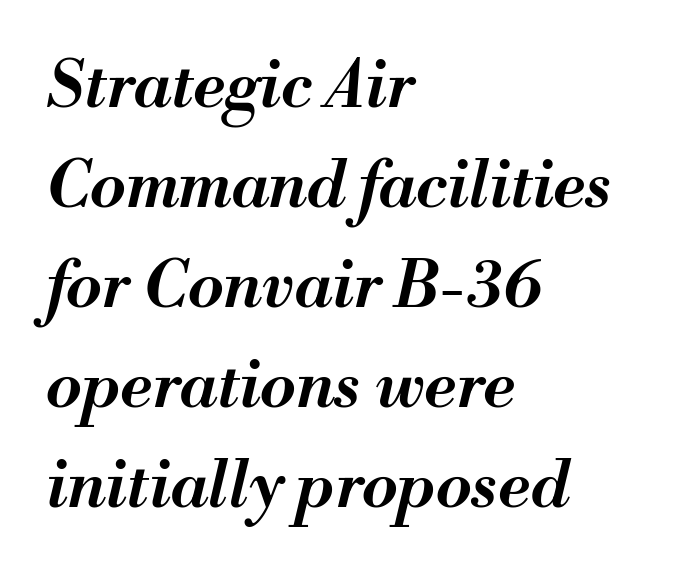
Q: Is the text bold? A: Semi-bold.
Q: Is the text italic (slanted)? A: Yes, it leans right by about 13 degrees.
Q: Is the text underlined? A: No.
Q: How is the paragraph aligned? A: Left-aligned.
Q: Is the spacing between letters normal or unusually wide? A: Normal.
Q: Is the spacing between lines tight, normal or loose? A: Normal.
Q: Width (condensed, normal, or wide)? A: Normal.
Q: Stroke contrast? A: Medium.
Q: x-height? A: Small.
Q: Monospaced? A: No.
